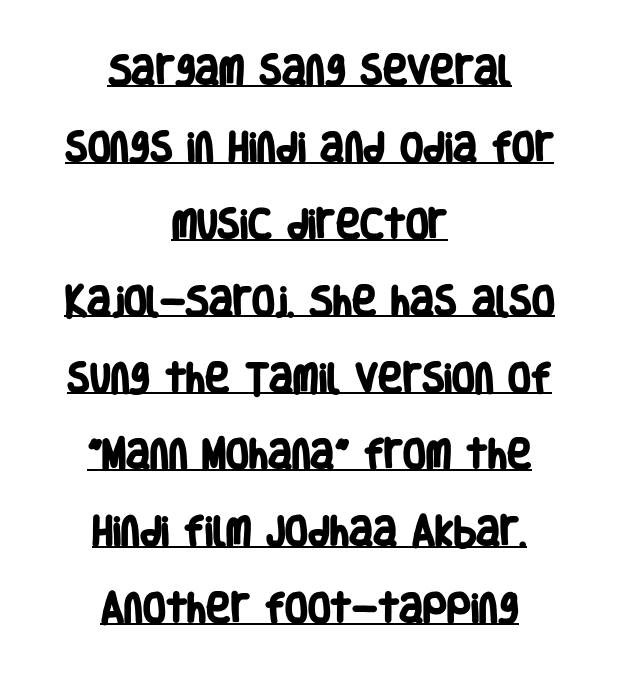
{"serif": "no", "bold": "yes", "weight": "heavy", "width": "condensed", "stroke_contrast": "low", "x_height": "large", "monospaced": "no", "underline": "yes", "align": "center", "line_spacing": "loose", "line_spacing_ratio": 2.33, "letter_spacing": "normal", "letter_spacing_em": 0.0, "glyph_px": 33}
